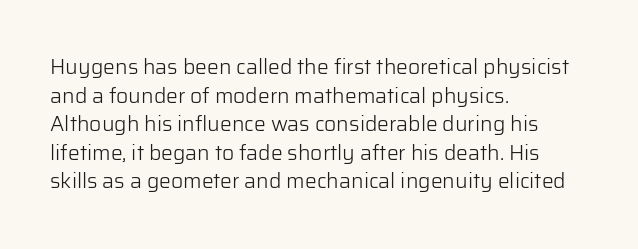
Line beginnings align vertically; line endings do not. Whoever set this chose a conventional vertical rhythm. Stroke mass is kept to a normal reading level or below. Nobody touched the tracking dial on this one.
